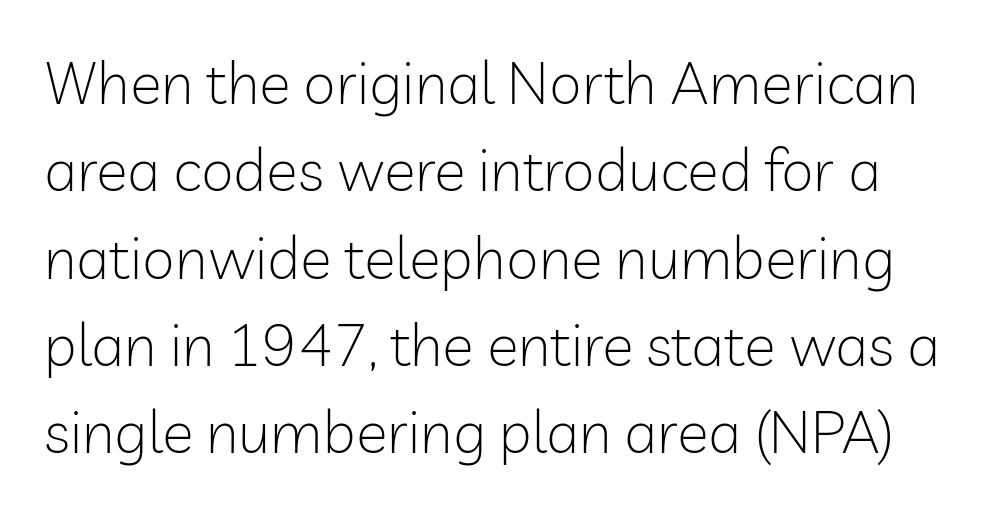
{"serif": "no", "italic": "no", "bold": "no", "weight": "light", "width": "normal", "stroke_contrast": "low", "x_height": "medium", "monospaced": "no", "underline": "no", "line_spacing": "normal", "line_spacing_ratio": 1.48, "letter_spacing": "normal", "letter_spacing_em": 0.0, "glyph_px": 59}
